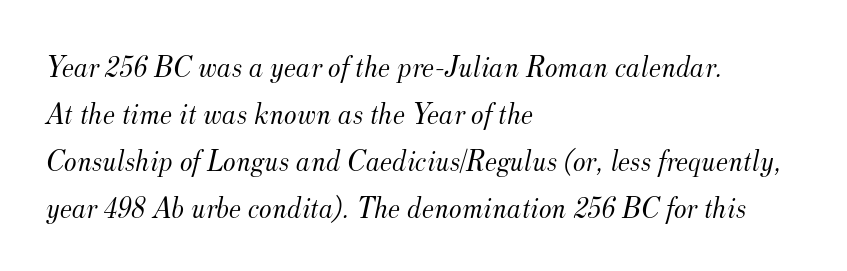
{"serif": "yes", "italic": "yes", "lean": "right", "slant_degrees": 12, "bold": "no", "weight": "light", "width": "normal", "stroke_contrast": "medium", "x_height": "small", "monospaced": "no", "underline": "no", "align": "left", "line_spacing": "normal", "line_spacing_ratio": 1.57, "letter_spacing": "normal", "letter_spacing_em": 0.0, "glyph_px": 30}
